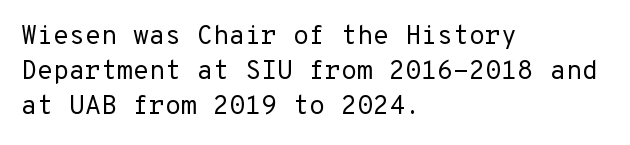
{"italic": "no", "bold": "no", "underline": "no", "align": "left", "line_spacing": "normal", "line_spacing_ratio": 1.34, "letter_spacing": "normal", "letter_spacing_em": 0.0, "glyph_px": 26}
